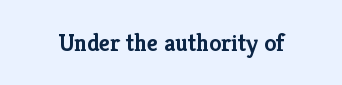
What stands out about the letter spacing? Nothing — it is the standard amount. Upright lettering throughout. Bold? Absolutely — the strokes are thick and heavy. The glyphs are unaccompanied by any horizontal stroke below them.
